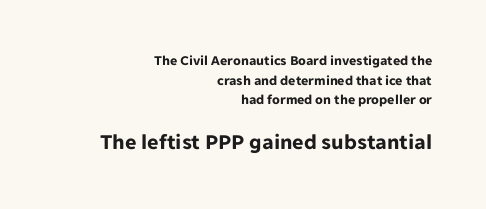
Typographic density is high because the face is bold. The rendering anchors every line to the right-hand side. Every character sits straight up, as roman type does. The glyphs are unaccompanied by any horizontal stroke below them.
